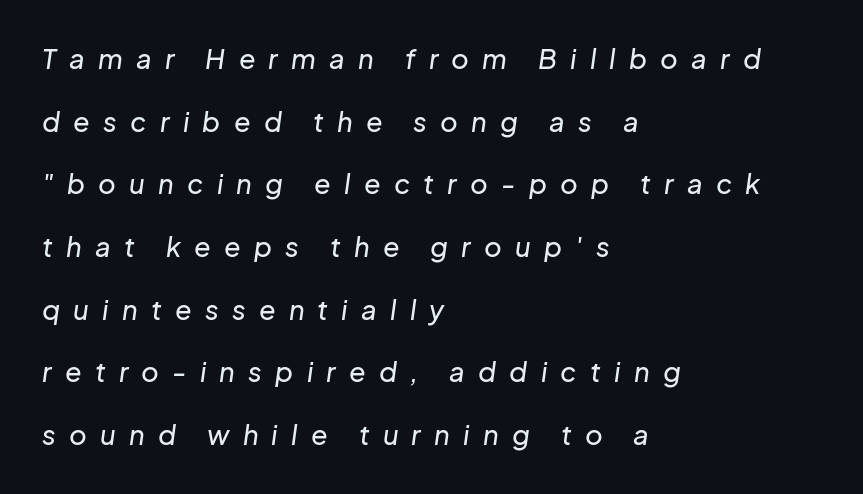
The image shows 27 px text type, italic (leaning right); set left-aligned, loose line spacing (2.32x), unusually wide letter spacing (+0.49 em), not underlined.
